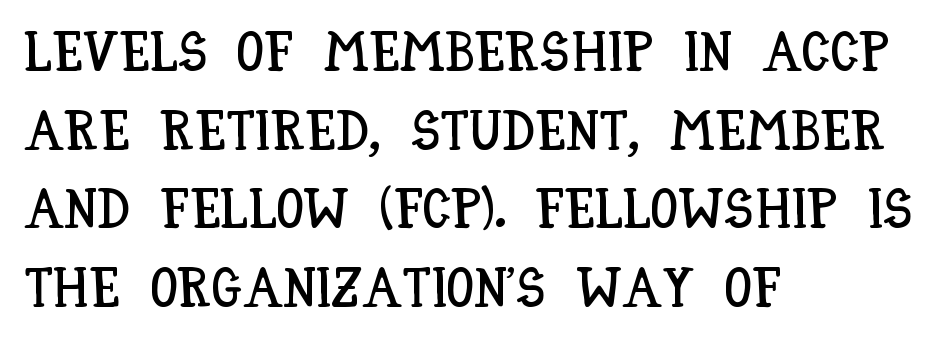
Q: Is the text italic (slanted)? A: No, it is upright.
Q: Is the text underlined? A: No.
Q: How is the paragraph aligned? A: Left-aligned.
Q: Is the spacing between letters normal or unusually wide? A: Normal.
Q: Is the spacing between lines tight, normal or loose? A: Normal.
Q: Width (condensed, normal, or wide)? A: Condensed.
Q: Stroke contrast? A: Low.
Q: x-height? A: Large.
Q: Monospaced? A: No.
